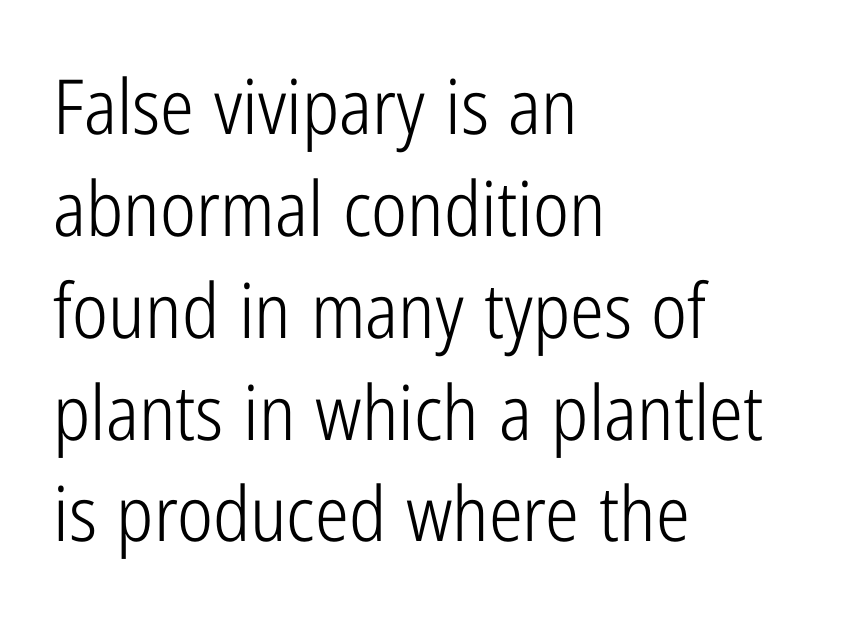
Q: Is the text bold? A: No.
Q: Is the text italic (slanted)? A: No, it is upright.
Q: Is the typeface a serif or a sans-serif typeface? A: Sans-serif.
Q: Is the text underlined? A: No.
Q: How is the paragraph aligned? A: Left-aligned.
Q: Is the spacing between letters normal or unusually wide? A: Normal.
Q: Is the spacing between lines tight, normal or loose? A: Normal.
Q: Width (condensed, normal, or wide)? A: Condensed.
Q: Stroke contrast? A: Low.
Q: x-height? A: Medium.
Q: Monospaced? A: No.
